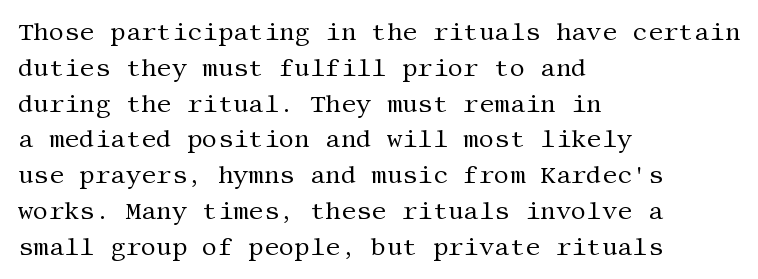
The setting favours the left margin, as ordinary paragraphs usually do. Upright lettering throughout. Letter spacing: default. No chunkiness to these letters — they're not bold.
